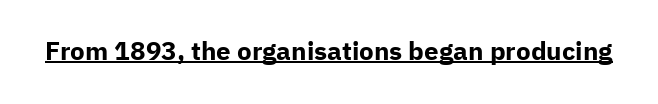
The image shows 26 px bold type, upright; set normal letter spacing, underlined.
